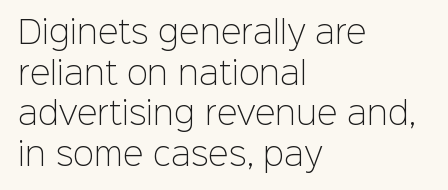
{"serif": "no", "italic": "no", "bold": "no", "weight": "light", "width": "normal", "stroke_contrast": "low", "x_height": "medium", "monospaced": "no", "underline": "no", "align": "left", "line_spacing": "normal", "line_spacing_ratio": 1.31, "letter_spacing": "normal", "letter_spacing_em": 0.0, "glyph_px": 31}
